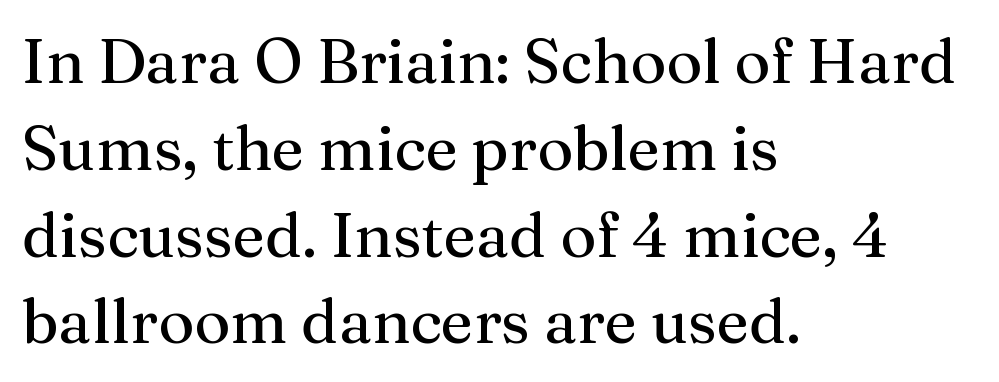
Q: Is the text italic (slanted)? A: No, it is upright.
Q: Is the typeface a serif or a sans-serif typeface? A: Serif.
Q: Is the text underlined? A: No.
Q: How is the paragraph aligned? A: Left-aligned.
Q: Is the spacing between letters normal or unusually wide? A: Normal.
Q: Is the spacing between lines tight, normal or loose? A: Normal.
Q: Width (condensed, normal, or wide)? A: Normal.
Q: Stroke contrast? A: Medium.
Q: x-height? A: Medium.
Q: Monospaced? A: No.
